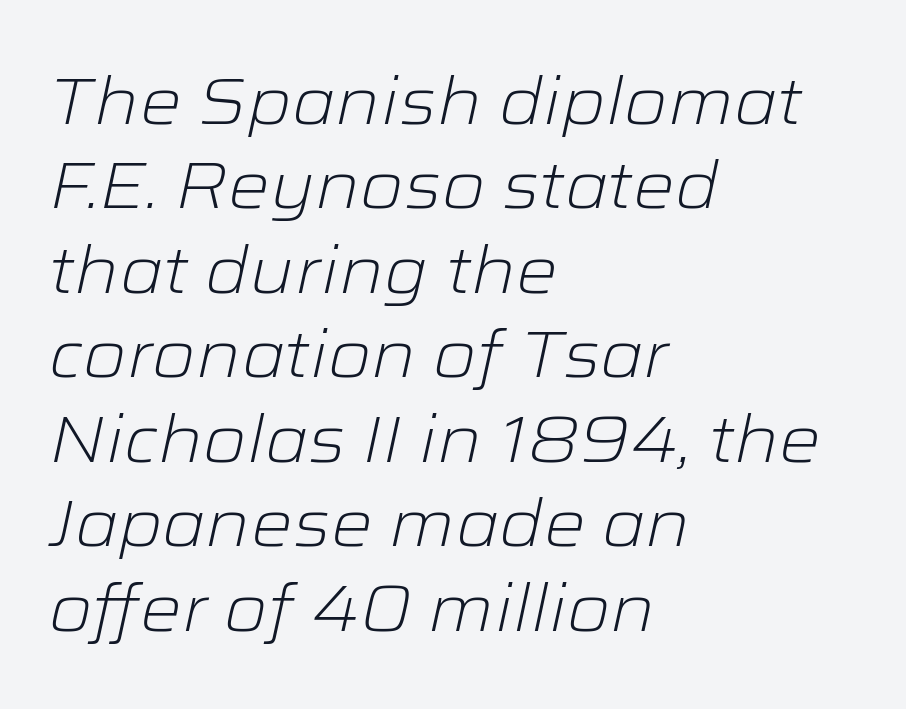
Think of a printed novel: that variable character pitch is what you see here. This sample uses plain, unmodified letter spacing. Normally led — the rows are evenly, conventionally spaced. Would a proofreader flag this as italicized? Yes.
